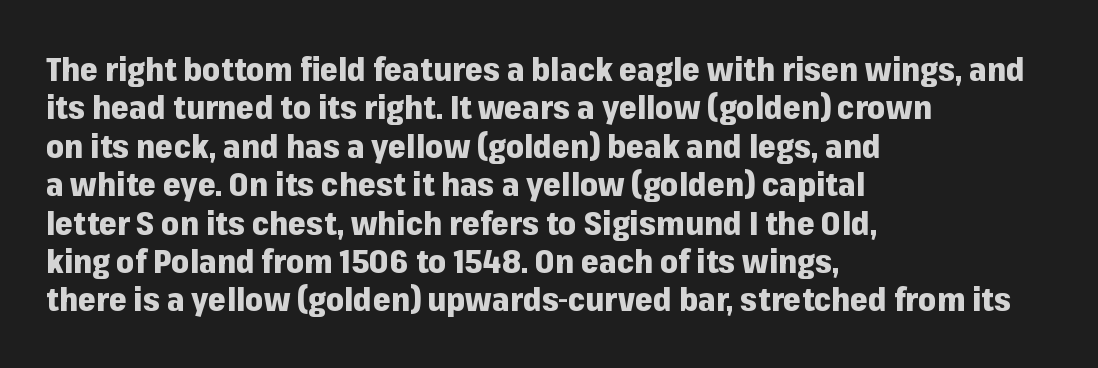
Q: Is the text bold? A: Yes.
Q: Is the text italic (slanted)? A: No, it is upright.
Q: Is the typeface a serif or a sans-serif typeface? A: Sans-serif.
Q: Is the text underlined? A: No.
Q: How is the paragraph aligned? A: Left-aligned.
Q: Is the spacing between letters normal or unusually wide? A: Normal.
Q: Width (condensed, normal, or wide)? A: Normal.
Q: Stroke contrast? A: Low.
Q: x-height? A: Medium.
Q: Monospaced? A: No.
